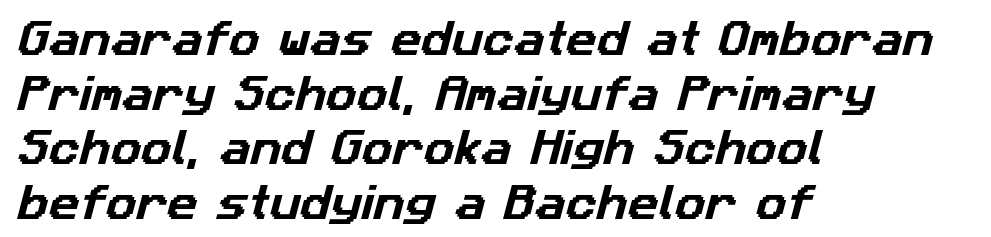
{"serif": "no", "width": "normal", "stroke_contrast": "low", "x_height": "medium", "monospaced": "no", "underline": "no", "align": "left", "line_spacing": "normal", "line_spacing_ratio": 1.44, "letter_spacing": "normal", "letter_spacing_em": 0.0, "glyph_px": 38}
